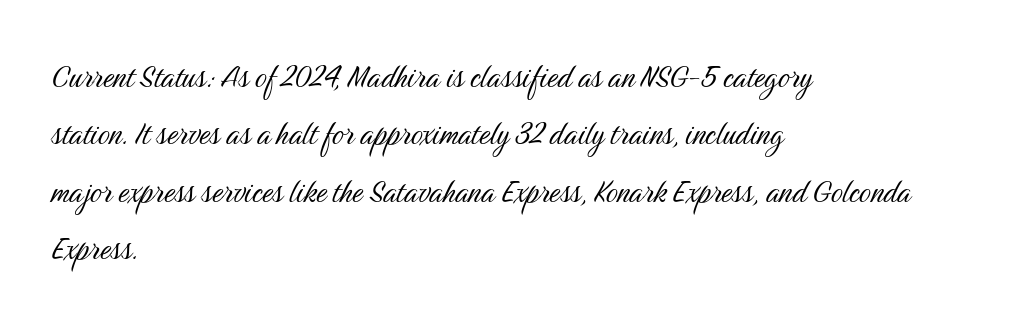
Q: Is the text bold? A: No.
Q: Is the text italic (slanted)? A: Yes.
Q: Is the typeface a serif or a sans-serif typeface? A: Sans-serif.
Q: Is the text underlined? A: No.
Q: How is the paragraph aligned? A: Left-aligned.
Q: Is the spacing between letters normal or unusually wide? A: Normal.
Q: Is the spacing between lines tight, normal or loose? A: Normal.
Q: Width (condensed, normal, or wide)? A: Condensed.
Q: Stroke contrast? A: Medium.
Q: x-height? A: Medium.
Q: Monospaced? A: No.
